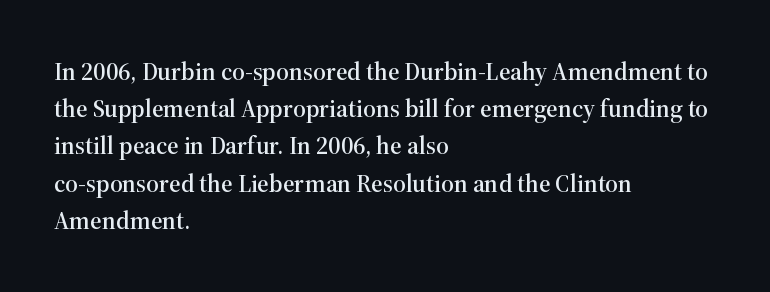
Q: Is the text italic (slanted)? A: No, it is upright.
Q: Is the text underlined? A: No.
Q: How is the paragraph aligned? A: Left-aligned.
Q: Is the spacing between letters normal or unusually wide? A: Normal.
Q: Is the spacing between lines tight, normal or loose? A: Normal.
